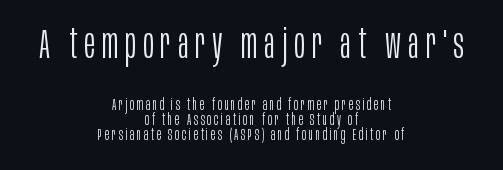
Layout note: lines centered. The glyphs are unaccompanied by any horizontal stroke below them. The composition opens big and finishes small. The strokes are not fattened; the text isn't bold. Rendered with straight, roman letterforms.
